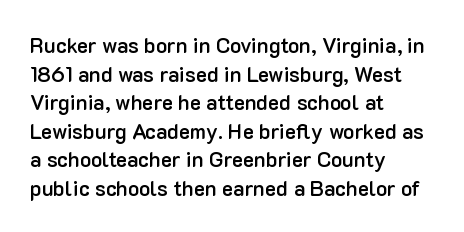
{"italic": "no", "bold": "semi", "underline": "no", "align": "left", "line_spacing": "normal", "line_spacing_ratio": 1.36, "letter_spacing": "normal", "letter_spacing_em": 0.0, "glyph_px": 21}
